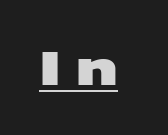
The image shows 47 px heavy, wide sans-serif type; set unusually wide letter spacing (+0.31 em), underlined; medium stroke contrast and a large x-height.
